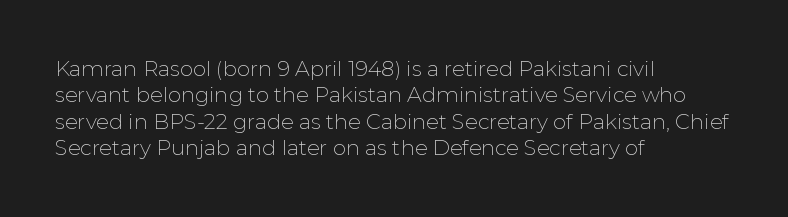
Q: Is the text bold? A: No.
Q: Is the text italic (slanted)? A: No, it is upright.
Q: Is the text underlined? A: No.
Q: How is the paragraph aligned? A: Left-aligned.
Q: Is the spacing between letters normal or unusually wide? A: Normal.
Q: Is the spacing between lines tight, normal or loose? A: Normal.
